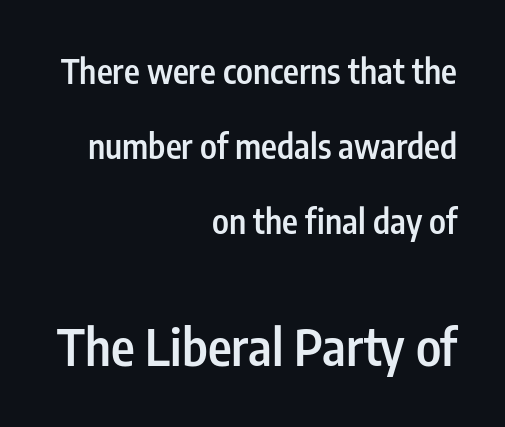
The image shows 51 px semibold, condensed sans-serif type, upright; set right-aligned, loose line spacing (2.2x), normal letter spacing, not underlined; the second (bottom) block is 1.5x larger; low stroke contrast and a medium x-height.
